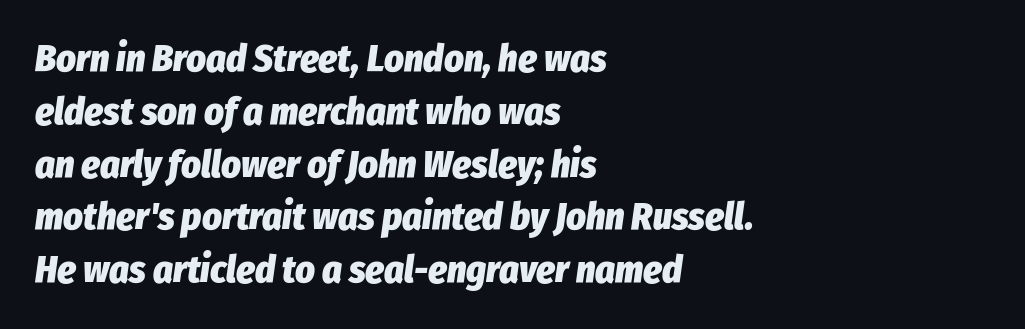
The rendering uses natural spacing where letterforms have individual widths. The rendering uses a moderate line-height, typical for paragraphs. The ragged edge is on the right, which tells us the setting is flush left. Decoration check: the copy has no underline. The gaps between neighbouring characters are ordinary and unremarkable.
